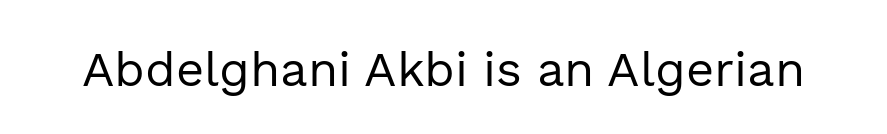
{"serif": "no", "italic": "no", "bold": "no", "weight": "regular", "width": "normal", "x_height": "medium", "monospaced": "no", "underline": "no", "letter_spacing": "normal", "letter_spacing_em": 0.0, "glyph_px": 49}
